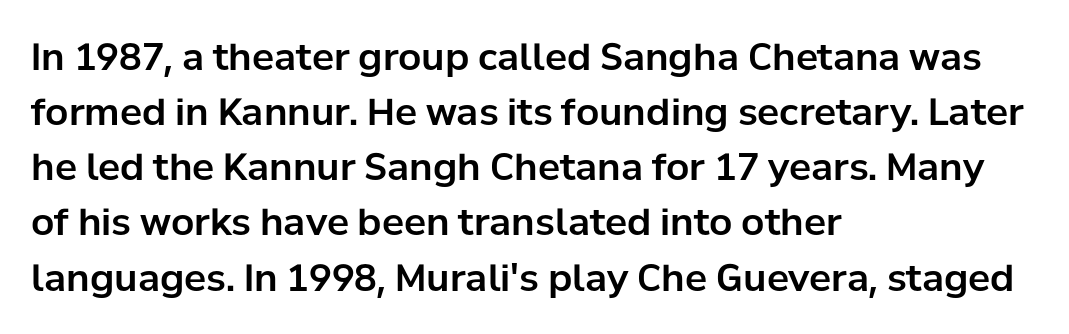
Q: Is the text italic (slanted)? A: No, it is upright.
Q: Is the typeface a serif or a sans-serif typeface? A: Sans-serif.
Q: Is the text underlined? A: No.
Q: How is the paragraph aligned? A: Left-aligned.
Q: Is the spacing between letters normal or unusually wide? A: Normal.
Q: Is the spacing between lines tight, normal or loose? A: Normal.
Q: Width (condensed, normal, or wide)? A: Normal.
Q: Stroke contrast? A: Low.
Q: x-height? A: Medium.
Q: Monospaced? A: No.
